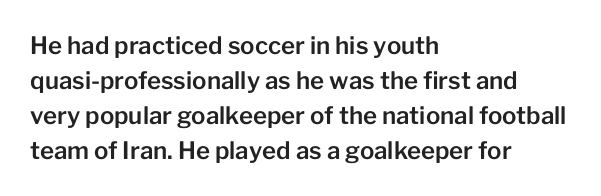
Style check: upright. The designer left line spacing at the default. Casual observation: everything's shoved over to the left. Tracking here is standard; glyphs follow each other at the usual distance. The foot of each line stays bare and open.
